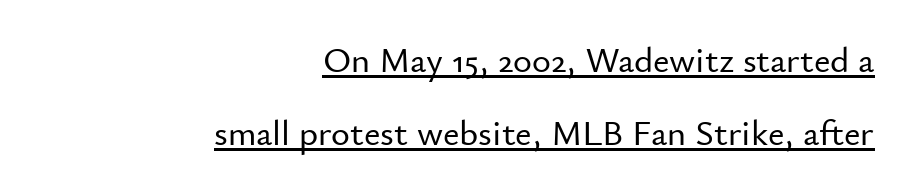
The image shows 36 px sans-serif type, upright; set right-aligned, loose line spacing (2.03x), normal letter spacing, underlined; low stroke contrast and a small x-height.
